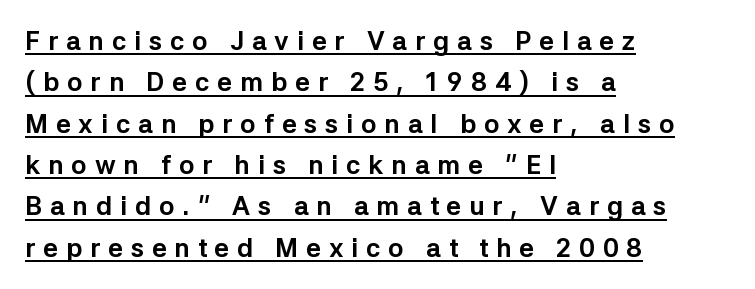
This is the regular roman posture of the typeface. The passage shown is underscored from start to finish. Thick stems and heavy bowls — unmistakably bold. These lines are set flush left with a ragged right edge. The designer left line spacing at the default. Is the letter spacing exaggerated? Yes — the characters are pushed far apart.
